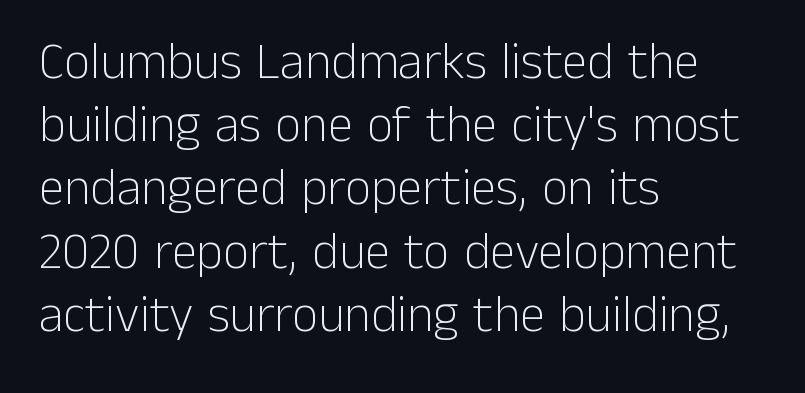
{"serif": "no", "italic": "no", "bold": "no", "weight": "light", "width": "normal", "stroke_contrast": "low", "x_height": "medium", "monospaced": "no", "underline": "no", "align": "left", "line_spacing_ratio": 1.24, "letter_spacing": "normal", "letter_spacing_em": 0.0, "glyph_px": 51}
